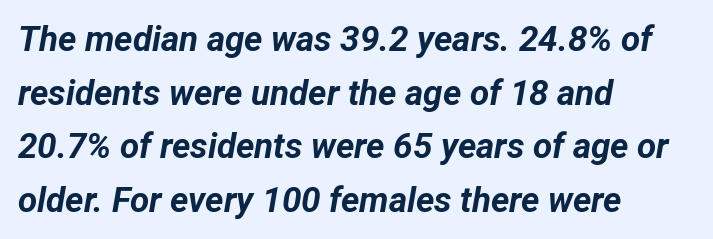
The horizontal fit of the characters is conventional and even. Note the varied advance widths — an 'i' is clearly narrower than an 'm'. The ragged edge is on the right, which tells us the setting is flush left. The specimen reads as italic at a glance.
